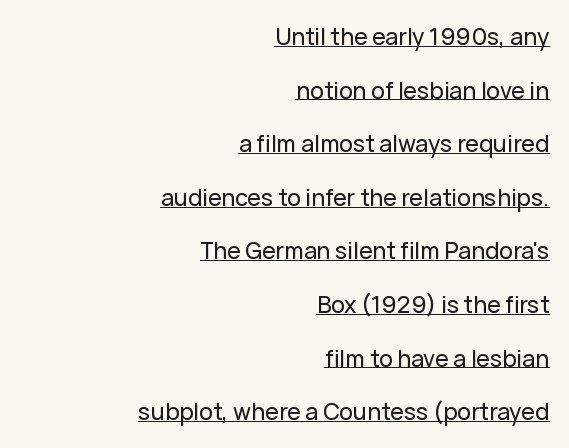
Q: Is the text italic (slanted)? A: No, it is upright.
Q: Is the text underlined? A: Yes.
Q: How is the paragraph aligned? A: Right-aligned.
Q: Is the spacing between letters normal or unusually wide? A: Normal.
Q: Is the spacing between lines tight, normal or loose? A: Loose.
